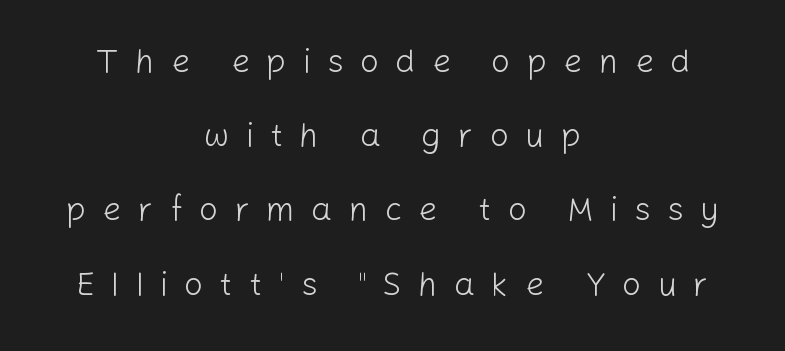
Is there much room between lines? Yes — plenty of vertical air separates them. Look at the tracking — it's clearly loosened, letters drifting apart. Typeset on center — no edge is straight. Regarding serifs, this sample does without them.
